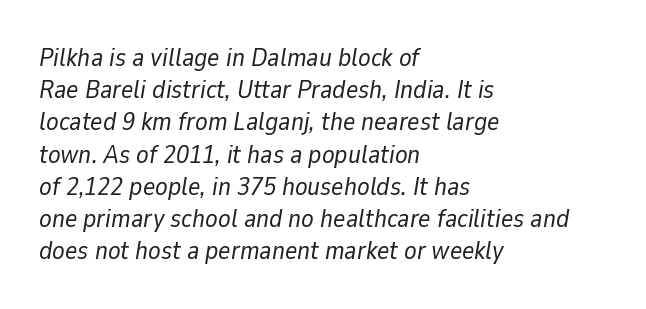
{"italic": "yes", "lean": "right", "slant_degrees": 9, "bold": "no", "underline": "no", "align": "left", "line_spacing_ratio": 1.24, "letter_spacing": "normal", "letter_spacing_em": 0.0, "glyph_px": 26}
